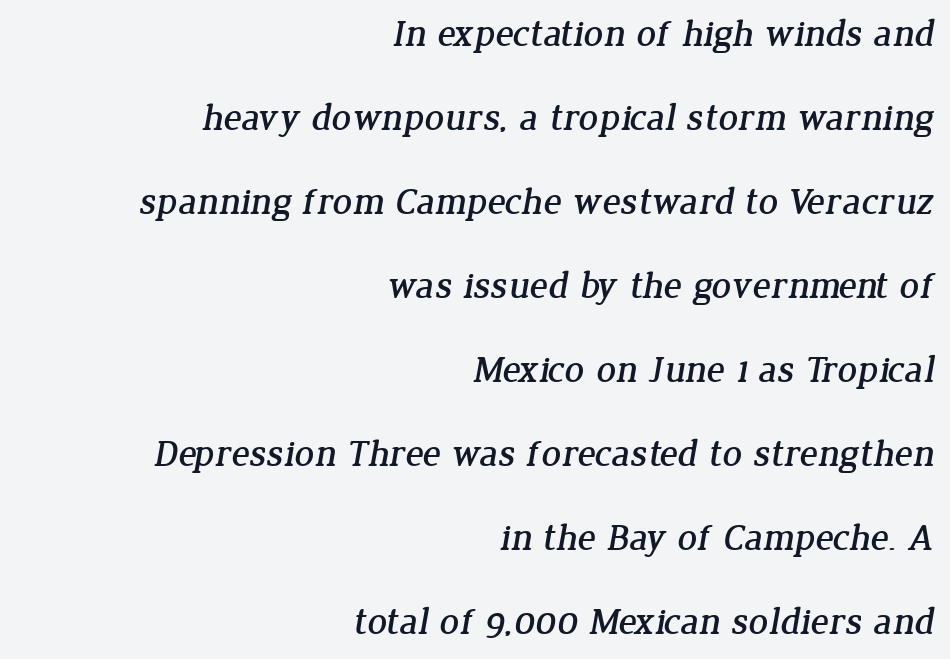
The image shows 38 px serif type; set right-aligned, loose line spacing (2.21x), normal letter spacing, not underlined; low stroke contrast and a medium x-height.
